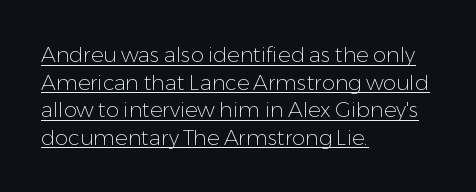
Here the glyphs are tracked normally, forming tight word shapes. This is underlined copy, the kind a proofreader might mark for attention. Posture: vertical. Notice how the passage keeps a crisp vertical edge on the left only.
